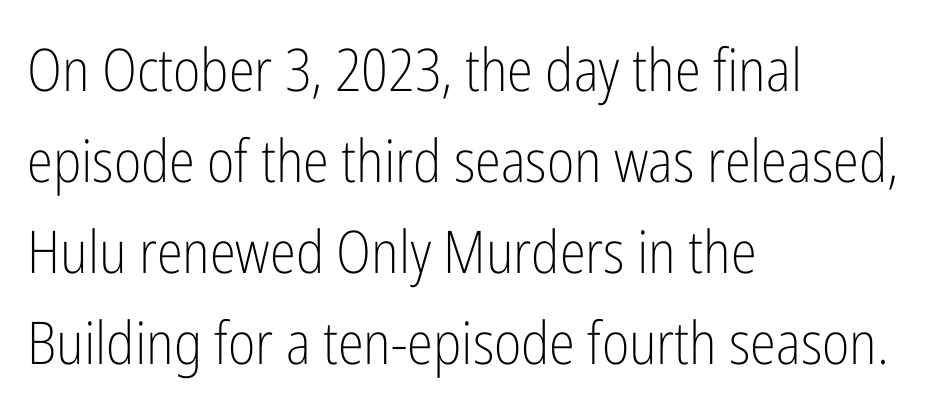
The image shows 59 px light, condensed sans-serif type, upright; set left-aligned, normal line spacing (1.54x), normal letter spacing, not underlined; low stroke contrast and a medium x-height.
